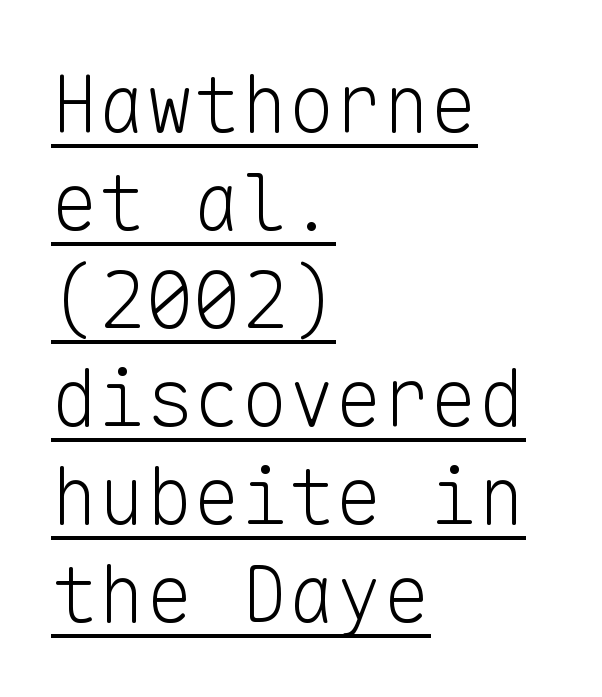
Q: Is the text bold? A: No.
Q: Is the text italic (slanted)? A: No, it is upright.
Q: Is the typeface a serif or a sans-serif typeface? A: Sans-serif.
Q: Is the text underlined? A: Yes.
Q: How is the paragraph aligned? A: Left-aligned.
Q: Is the spacing between letters normal or unusually wide? A: Normal.
Q: Width (condensed, normal, or wide)? A: Normal.
Q: Stroke contrast? A: Low.
Q: x-height? A: Medium.
Q: Monospaced? A: Yes.
